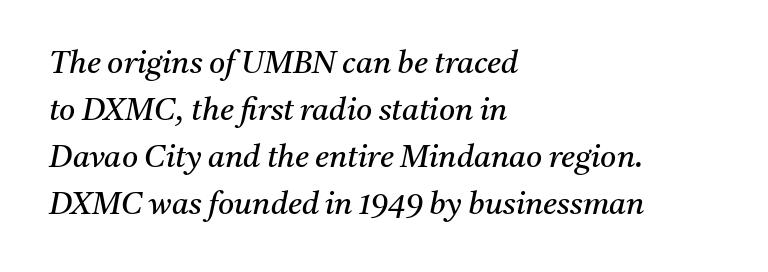
Q: Is the text bold? A: No.
Q: Is the text italic (slanted)? A: Yes, it leans right by about 11 degrees.
Q: Is the typeface a serif or a sans-serif typeface? A: Serif.
Q: Is the text underlined? A: No.
Q: How is the paragraph aligned? A: Left-aligned.
Q: Is the spacing between letters normal or unusually wide? A: Normal.
Q: Is the spacing between lines tight, normal or loose? A: Normal.
Q: Width (condensed, normal, or wide)? A: Normal.
Q: Stroke contrast? A: Medium.
Q: x-height? A: Medium.
Q: Monospaced? A: No.
